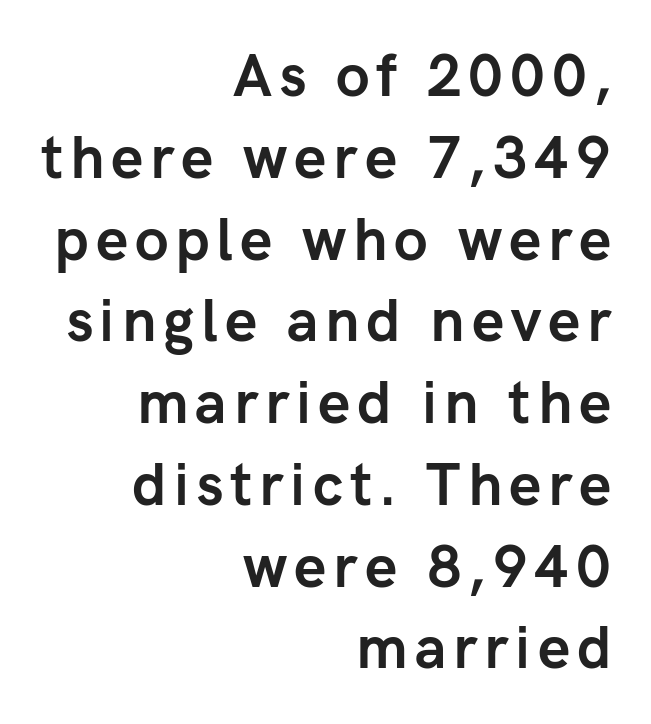
Does the copy run flush right? Yes — the right margin is perfectly even. The passage shown is typed in a proportional face where columns would drift. When letters stand straight like this, we call the style roman or upright. Vertically, the passage feels balanced, rows spaced as you'd expect. Typographic density is high because the face is bold.
